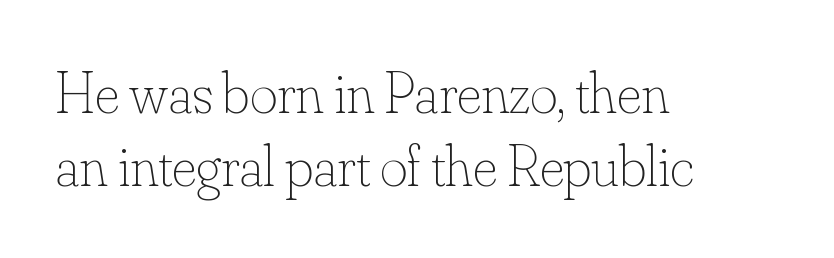
Q: Is the text bold? A: No.
Q: Is the text italic (slanted)? A: No, it is upright.
Q: Is the text underlined? A: No.
Q: How is the paragraph aligned? A: Left-aligned.
Q: Is the spacing between letters normal or unusually wide? A: Normal.
Q: Width (condensed, normal, or wide)? A: Normal.
Q: Stroke contrast? A: Low.
Q: x-height? A: Small.
Q: Monospaced? A: No.
